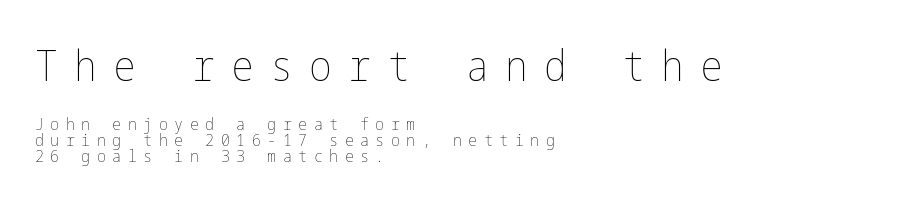
The image shows 43 px thin, condensed type, upright; set left-aligned, tight line spacing (0.96x), unusually wide letter spacing (+0.38 em), not underlined; the first (top) block is 2.53x larger; low stroke contrast and a medium x-height.
